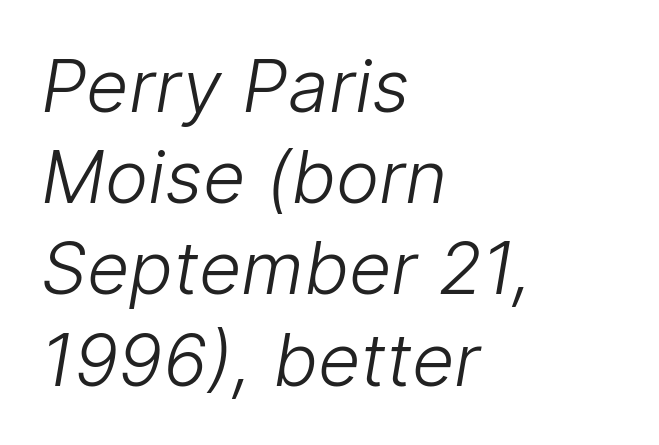
The typesetter chose a ragged-right arrangement here. Letters have the restrained weight of plain body copy at most. In terms of letterspacing, this is plain default setting. Baseline-to-baseline distance is the conventional proportion of letter height. The rendering uses natural spacing where letterforms have individual widths.
